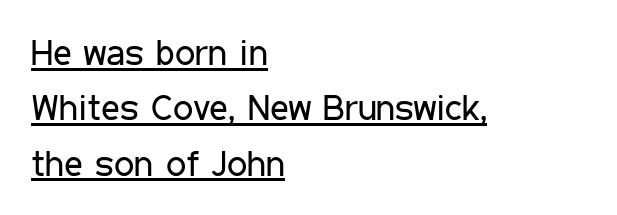
If you drew a ruler down the left edge, every line would touch it. No extra tracking has been applied to these lines. These lines are rendered in a variable-pitch font. No chunkiness to these letters — they're not bold. Every character sits straight up, as roman type does. The passage shown is underscored from start to finish.
